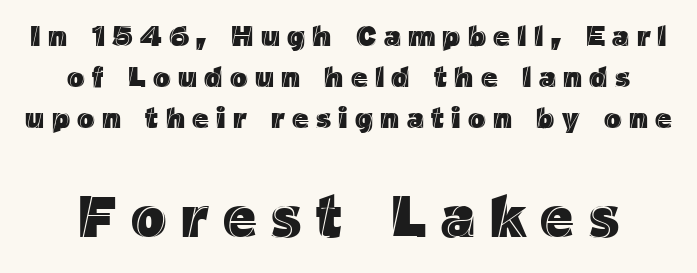
Tracking value appears strongly positive — letters spread wide. Rule under the text: the space is simply empty. These lines are rendered in a variable-pitch font. The designer gave the closing block more size than the opening block.
